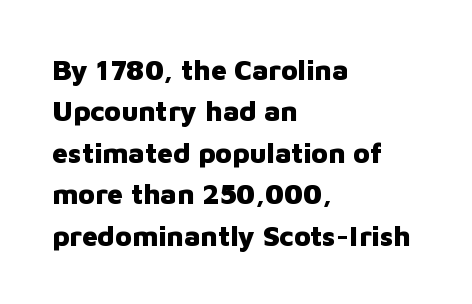
Q: Is the text bold? A: Yes.
Q: Is the text italic (slanted)? A: No, it is upright.
Q: Is the typeface a serif or a sans-serif typeface? A: Sans-serif.
Q: Is the text underlined? A: No.
Q: How is the paragraph aligned? A: Left-aligned.
Q: Is the spacing between letters normal or unusually wide? A: Normal.
Q: Is the spacing between lines tight, normal or loose? A: Normal.
Q: Width (condensed, normal, or wide)? A: Normal.
Q: Stroke contrast? A: Low.
Q: x-height? A: Medium.
Q: Monospaced? A: No.
